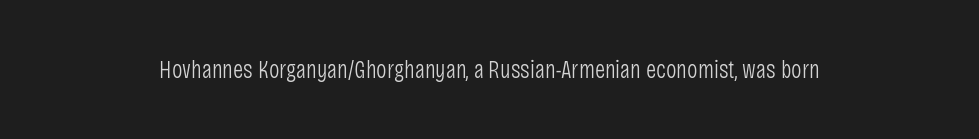
The rendering keeps characters at their native spacing. The font sits on the lighter half of the weight spectrum, regular included. Quick note: underline off. Is there any slant? The stems are plumb.
